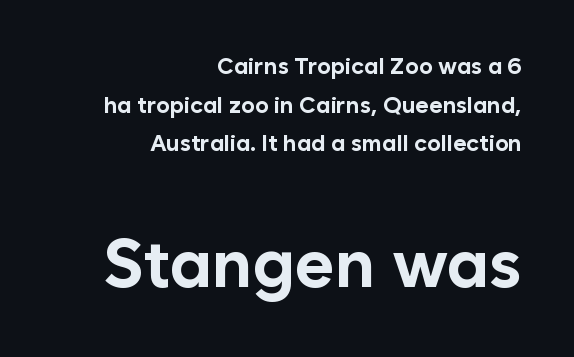
Q: Is the text bold? A: Yes.
Q: Is the text italic (slanted)? A: No, it is upright.
Q: Is the typeface a serif or a sans-serif typeface? A: Sans-serif.
Q: Is the text underlined? A: No.
Q: How is the paragraph aligned? A: Right-aligned.
Q: Is the spacing between letters normal or unusually wide? A: Normal.
Q: Is the spacing between lines tight, normal or loose? A: Normal.
Q: Which block of text is set in a larger size, the first (top) or the second (bottom)? A: The second (bottom) one.
Q: Width (condensed, normal, or wide)? A: Normal.
Q: Stroke contrast? A: Low.
Q: x-height? A: Medium.
Q: Monospaced? A: No.
